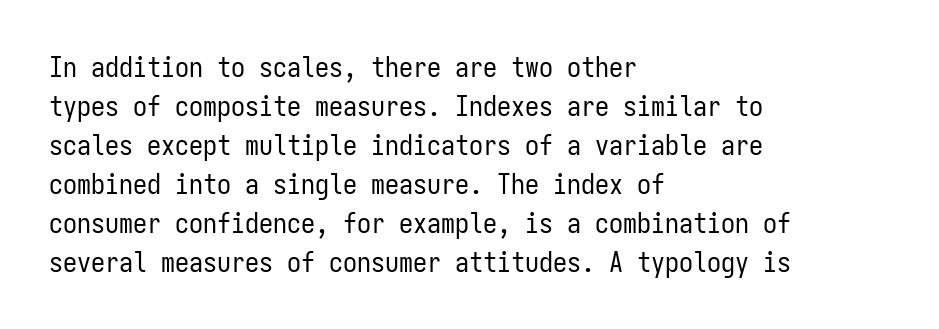
Every row of glyphs begins at an identical x-position on the left. Compared with typical paragraphs, the rows here are spaced about the same. The font sits on the lighter half of the weight spectrum, regular included. Classification — sans serif. The foot of each line stays bare and open.
